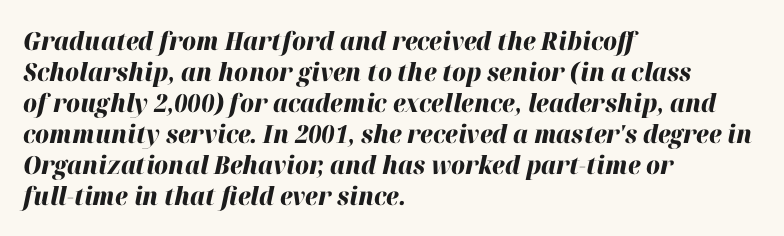
The image shows 25 px bold type, italic (leaning right); set left-aligned, line spacing 1.24x, normal letter spacing, not underlined.
